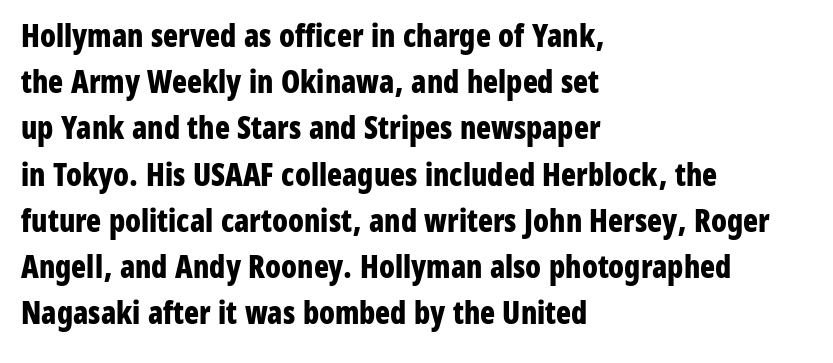
The typesetting leans heavy: a genuine bold. Left-aligned paragraph, ragged on the right. Do the letters lean? They stand straight. The rendering uses natural spacing where letterforms have individual widths.
